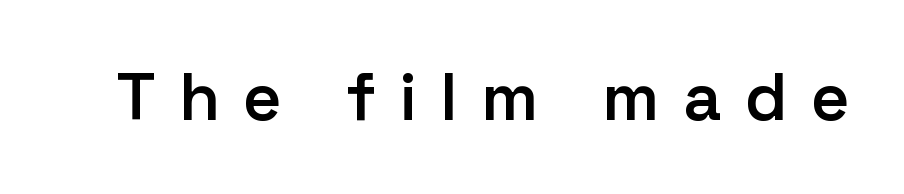
{"serif": "no", "italic": "no", "bold": "semi", "weight": "semibold", "width": "normal", "stroke_contrast": "low", "x_height": "medium", "monospaced": "no", "underline": "no", "letter_spacing": "wide", "letter_spacing_em": 0.35, "glyph_px": 67}
